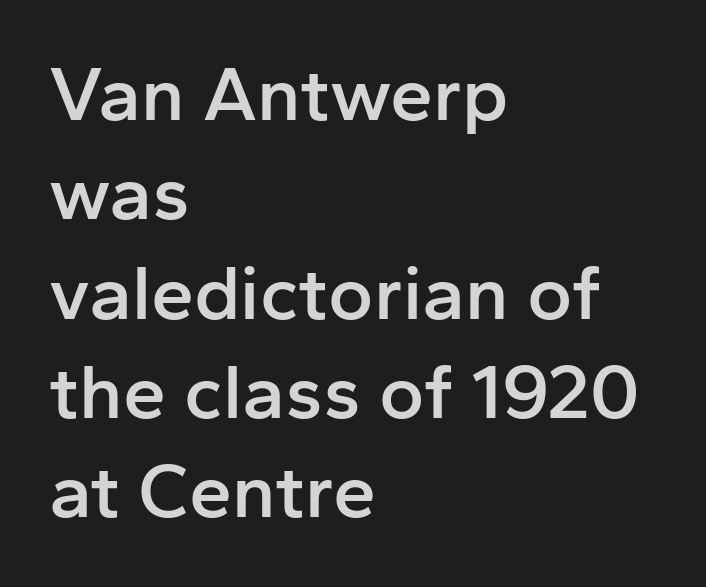
The image shows 77 px semibold sans-serif type, upright; set left-aligned, normal line spacing (1.29x), normal letter spacing, not underlined; low stroke contrast and a medium x-height.
